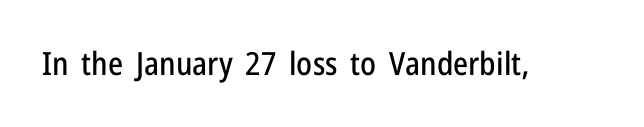
The words here are not underlined. Posture: upright roman. The horizontal fit of the characters is conventional and even. What kind of face is this? One without serifs — a sans.
